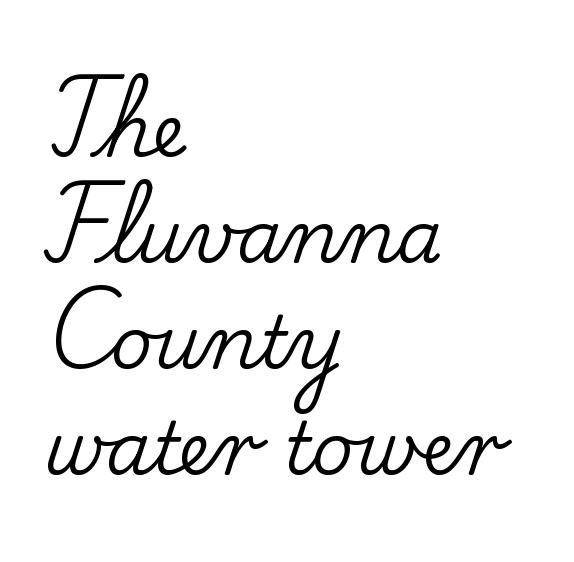
Q: Is the text italic (slanted)? A: Yes.
Q: Is the typeface a serif or a sans-serif typeface? A: Serif.
Q: Is the text underlined? A: No.
Q: How is the paragraph aligned? A: Left-aligned.
Q: Is the spacing between letters normal or unusually wide? A: Normal.
Q: Is the spacing between lines tight, normal or loose? A: Normal.
Q: Width (condensed, normal, or wide)? A: Normal.
Q: Stroke contrast? A: Low.
Q: x-height? A: Small.
Q: Monospaced? A: No.
